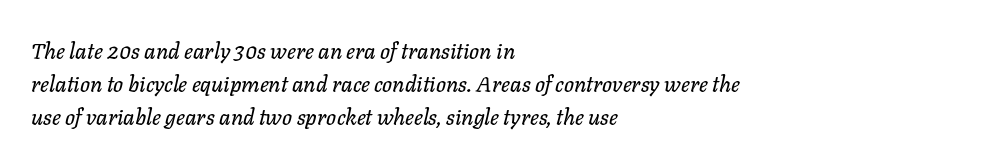
The image shows 22 px text type, italic (leaning right); set left-aligned, normal line spacing (1.5x), normal letter spacing, not underlined.
